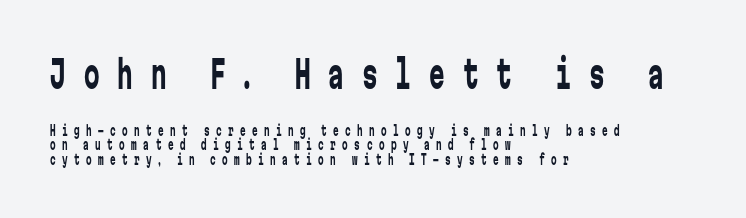
{"serif": "no", "italic": "no", "bold": "no", "weight": "regular", "width": "condensed", "stroke_contrast": "low", "x_height": "medium", "monospaced": "yes", "underline": "no", "align": "left", "line_spacing": "tight", "line_spacing_ratio": 1.04, "letter_spacing": "wide", "letter_spacing_em": 0.46, "larger_block": "first", "size_ratio": 2.79, "glyph_px": 39}
